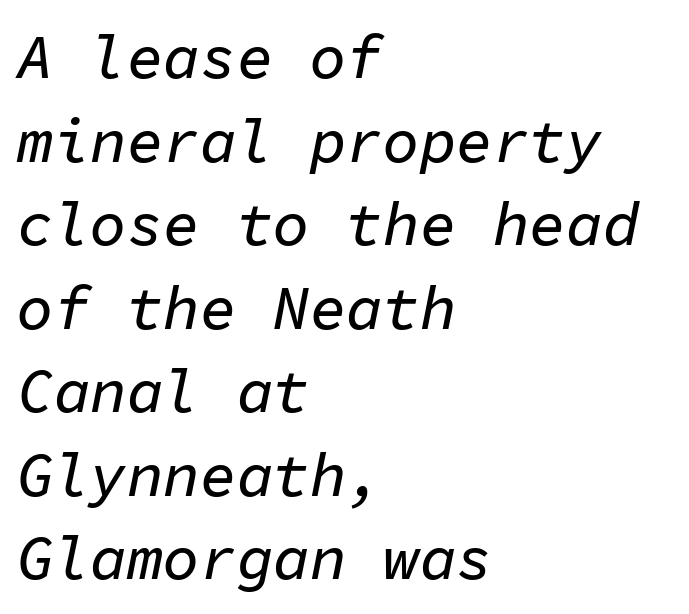
The text block is weighted toward the left margin, trailing off unevenly rightward. Fixed-width glyphs throughout — classic coding-font behaviour. The glyphs are unaccompanied by any horizontal stroke below them. Vertical spacing — default. An italicized treatment has been applied to the whole sample. The tracking reads as untouched default to a designer's eye.
